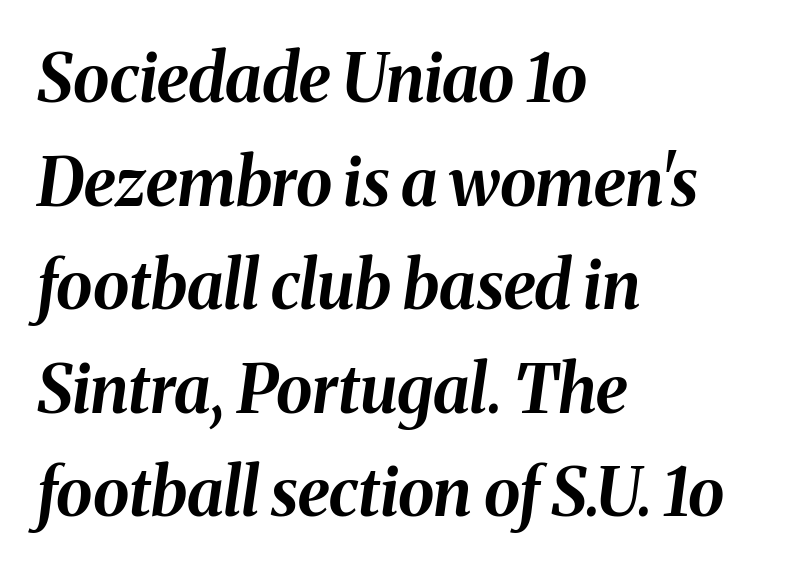
Words appear dense and cohesive because spacing is normal. Pretty heavy lettering here — definitely bold. The rendering applies a slant to the glyphs. A normal amount of white space separates one row of letters from the next. Spacing verdict: proportional, widths tailored to each character.
